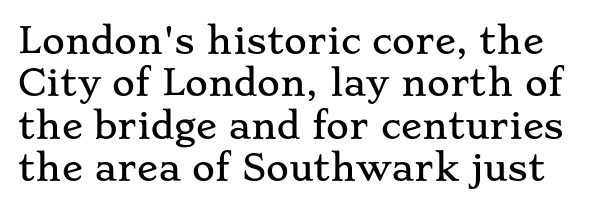
Q: Is the text italic (slanted)? A: No, it is upright.
Q: Is the typeface a serif or a sans-serif typeface? A: Serif.
Q: Is the text underlined? A: No.
Q: Is the spacing between letters normal or unusually wide? A: Normal.
Q: Width (condensed, normal, or wide)? A: Wide.
Q: Stroke contrast? A: Low.
Q: x-height? A: Small.
Q: Monospaced? A: No.
